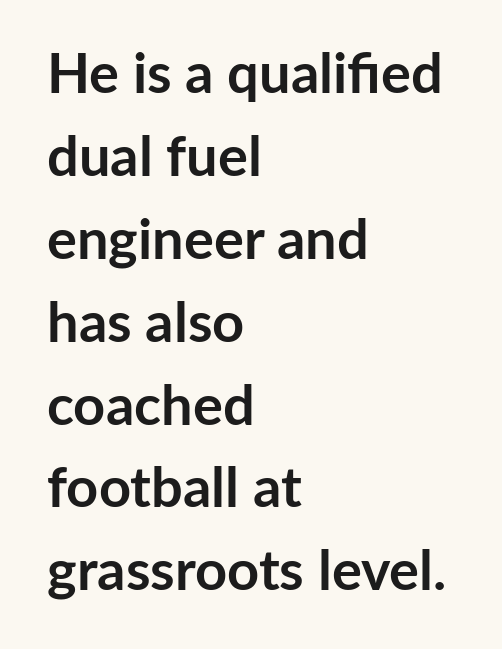
{"serif": "no", "italic": "no", "bold": "yes", "weight": "semibold", "width": "normal", "stroke_contrast": "low", "x_height": "medium", "monospaced": "no", "underline": "no", "align": "left", "line_spacing": "normal", "line_spacing_ratio": 1.48, "letter_spacing": "normal", "letter_spacing_em": 0.0, "glyph_px": 56}
